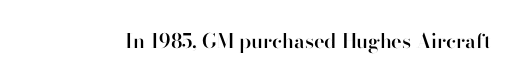
{"italic": "no", "bold": "semi", "underline": "no", "letter_spacing": "normal", "letter_spacing_em": 0.0, "glyph_px": 20}
